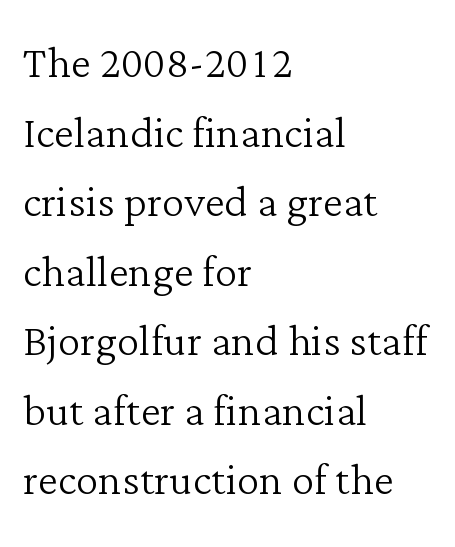
Q: Is the text bold? A: No.
Q: Is the text italic (slanted)? A: No, it is upright.
Q: Is the typeface a serif or a sans-serif typeface? A: Serif.
Q: Is the text underlined? A: No.
Q: How is the paragraph aligned? A: Left-aligned.
Q: Is the spacing between letters normal or unusually wide? A: Normal.
Q: Width (condensed, normal, or wide)? A: Normal.
Q: Stroke contrast? A: Low.
Q: x-height? A: Medium.
Q: Monospaced? A: No.
